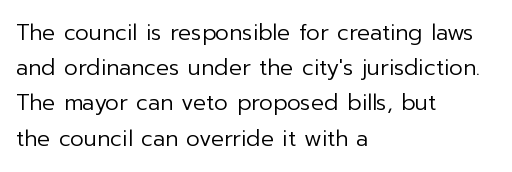
{"italic": "no", "bold": "no", "underline": "no", "align": "left", "line_spacing": "normal", "line_spacing_ratio": 1.6, "letter_spacing": "normal", "letter_spacing_em": 0.0, "glyph_px": 22}
